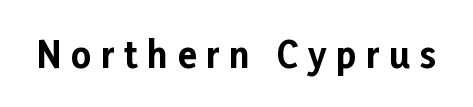
Q: Is the text bold? A: Yes.
Q: Is the text italic (slanted)? A: No, it is upright.
Q: Is the typeface a serif or a sans-serif typeface? A: Sans-serif.
Q: Is the text underlined? A: No.
Q: Is the spacing between letters normal or unusually wide? A: Unusually wide.
Q: Width (condensed, normal, or wide)? A: Normal.
Q: Stroke contrast? A: Low.
Q: x-height? A: Medium.
Q: Monospaced? A: No.
